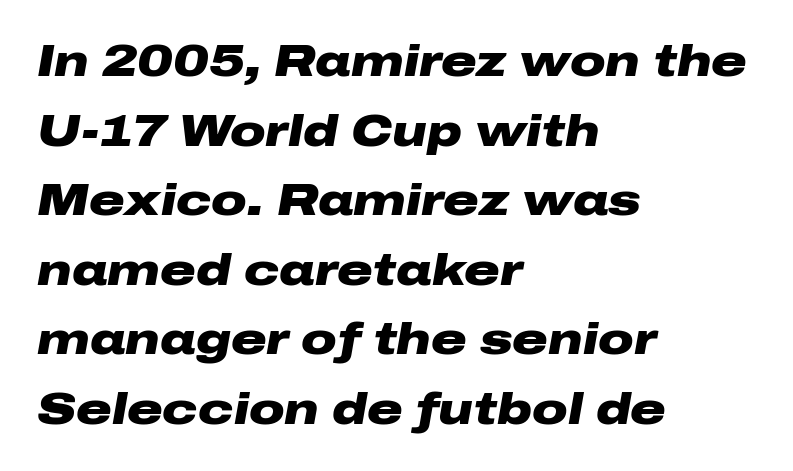
The image shows 44 px heavy, wide type, italic (leaning right); set left-aligned, normal line spacing (1.58x), normal letter spacing, not underlined; low stroke contrast and a medium x-height.
